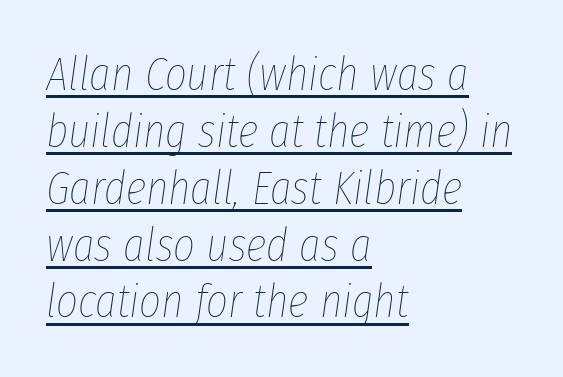
Q: Is the text bold? A: No.
Q: Is the text italic (slanted)? A: Yes, it leans right by about 8 degrees.
Q: Is the text underlined? A: Yes.
Q: How is the paragraph aligned? A: Left-aligned.
Q: Is the spacing between letters normal or unusually wide? A: Normal.
Q: Width (condensed, normal, or wide)? A: Condensed.
Q: Stroke contrast? A: Low.
Q: x-height? A: Medium.
Q: Monospaced? A: No.
